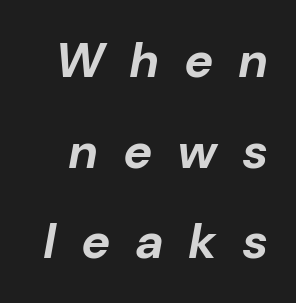
The face used here has a pronounced slope to its letters. The rendering inserts visible extra space after every character. The glyphs are unaccompanied by any horizontal stroke below them. Set as a true bold cut, around the 700 mark. The passage shown is typed in a proportional face where columns would drift.
